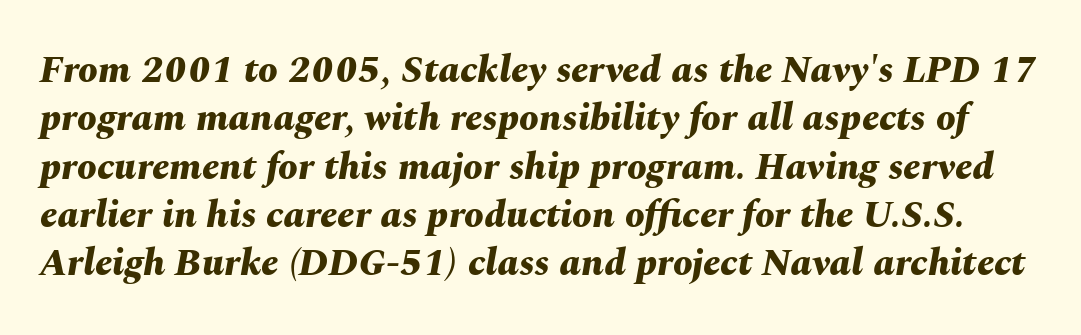
{"italic": "yes", "lean": "right", "slant_degrees": 10, "bold": "yes", "weight": "bold", "width": "normal", "stroke_contrast": "medium", "x_height": "medium", "monospaced": "no", "underline": "no", "line_spacing_ratio": 1.24, "letter_spacing": "normal", "letter_spacing_em": 0.0, "glyph_px": 39}
